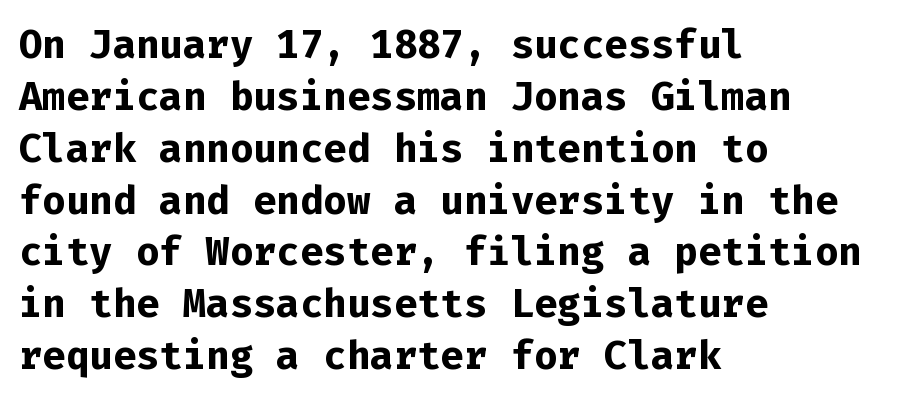
{"serif": "no", "italic": "no", "bold": "yes", "weight": "bold", "width": "normal", "stroke_contrast": "low", "x_height": "medium", "monospaced": "yes", "underline": "no", "align": "left", "line_spacing": "normal", "line_spacing_ratio": 1.33, "letter_spacing": "normal", "letter_spacing_em": 0.0, "glyph_px": 39}
